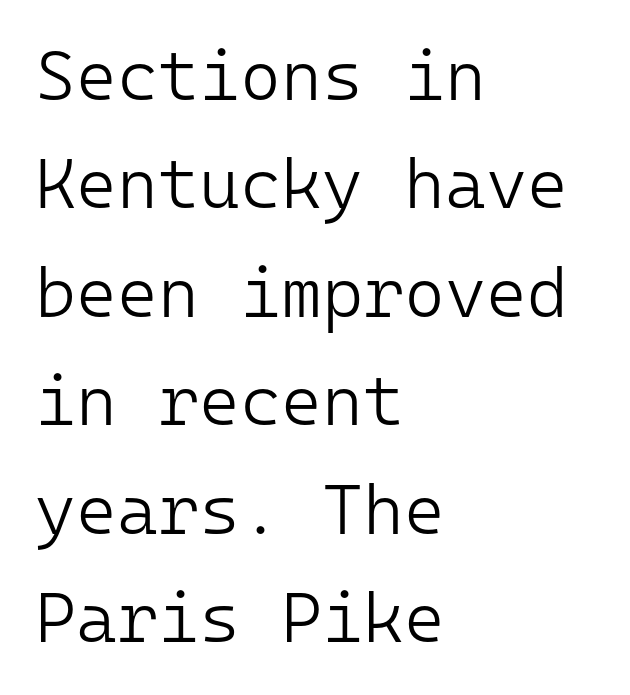
Q: Is the text bold? A: No.
Q: Is the text italic (slanted)? A: No, it is upright.
Q: Is the typeface a serif or a sans-serif typeface? A: Sans-serif.
Q: Is the text underlined? A: No.
Q: How is the paragraph aligned? A: Left-aligned.
Q: Is the spacing between letters normal or unusually wide? A: Normal.
Q: Is the spacing between lines tight, normal or loose? A: Normal.
Q: Width (condensed, normal, or wide)? A: Normal.
Q: Stroke contrast? A: Low.
Q: x-height? A: Medium.
Q: Monospaced? A: Yes.
